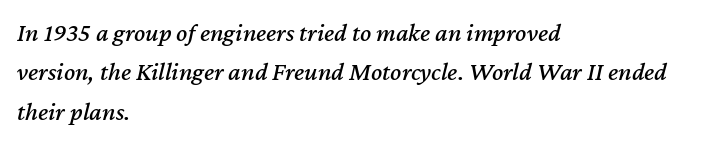
Q: Is the text italic (slanted)? A: Yes, it leans right by about 12 degrees.
Q: Is the text underlined? A: No.
Q: How is the paragraph aligned? A: Left-aligned.
Q: Is the spacing between letters normal or unusually wide? A: Normal.
Q: Is the spacing between lines tight, normal or loose? A: Normal.
